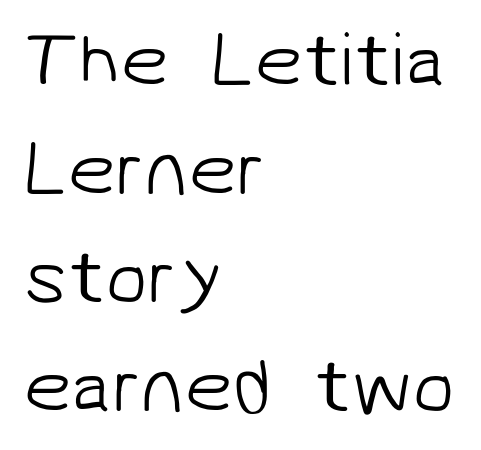
Q: Is the text bold? A: No.
Q: Is the typeface a serif or a sans-serif typeface? A: Sans-serif.
Q: Is the text underlined? A: No.
Q: How is the paragraph aligned? A: Left-aligned.
Q: Is the spacing between letters normal or unusually wide? A: Normal.
Q: Is the spacing between lines tight, normal or loose? A: Normal.
Q: Width (condensed, normal, or wide)? A: Normal.
Q: Stroke contrast? A: Low.
Q: x-height? A: Medium.
Q: Monospaced? A: No.
